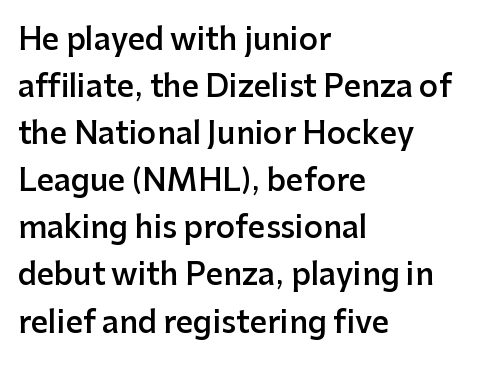
Grotesque or geometric, the face here clearly has no serifs. Normally led — the rows are evenly, conventionally spaced. Rule under the text: the space is simply empty. A bit beefed up — I'd call it semibold rather than bold. The horizontal fit of the characters is conventional and even. Italic? Not at all — the glyphs are vertical.
